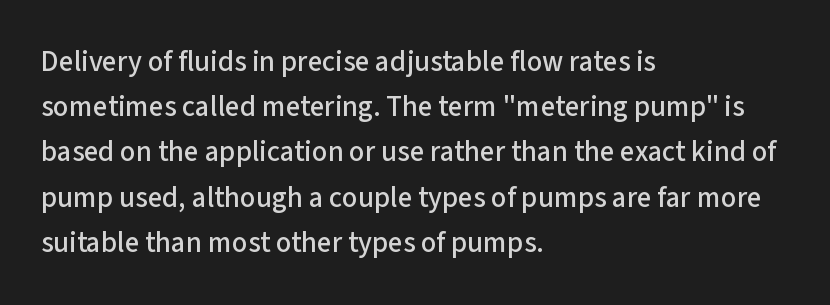
Q: Is the text italic (slanted)? A: No, it is upright.
Q: Is the typeface a serif or a sans-serif typeface? A: Sans-serif.
Q: Is the text underlined? A: No.
Q: How is the paragraph aligned? A: Left-aligned.
Q: Is the spacing between letters normal or unusually wide? A: Normal.
Q: Is the spacing between lines tight, normal or loose? A: Normal.
Q: Width (condensed, normal, or wide)? A: Normal.
Q: Stroke contrast? A: Low.
Q: x-height? A: Medium.
Q: Monospaced? A: No.
